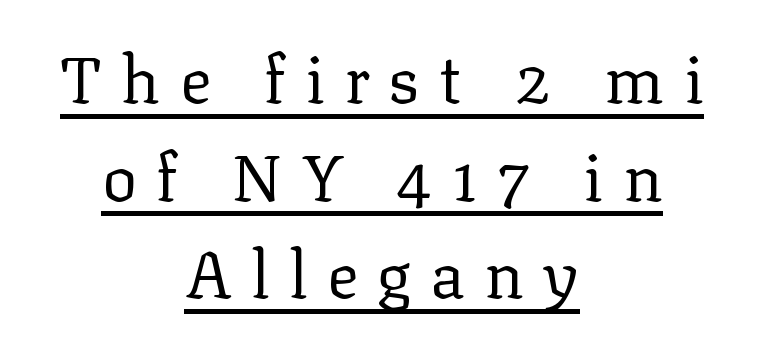
The image shows 66 px regular-weight serif type, upright; set centered, normal line spacing (1.48x), unusually wide letter spacing (+0.29 em), underlined; low stroke contrast and a medium x-height.
